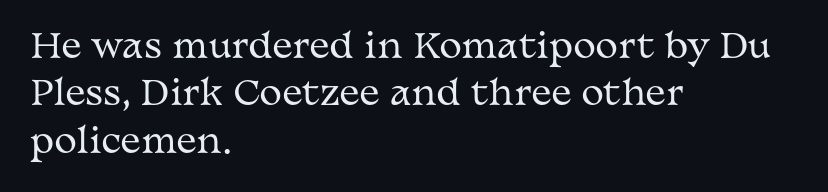
Q: Is the text bold? A: No.
Q: Is the text italic (slanted)? A: No, it is upright.
Q: Is the typeface a serif or a sans-serif typeface? A: Serif.
Q: Is the text underlined? A: No.
Q: How is the paragraph aligned? A: Left-aligned.
Q: Is the spacing between letters normal or unusually wide? A: Normal.
Q: Is the spacing between lines tight, normal or loose? A: Normal.
Q: Width (condensed, normal, or wide)? A: Wide.
Q: Stroke contrast? A: Medium.
Q: x-height? A: Medium.
Q: Monospaced? A: No.
